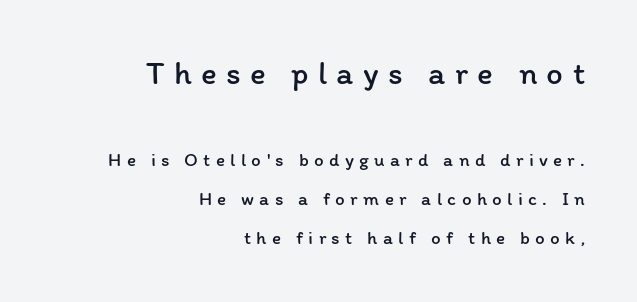
Q: Is the text bold? A: No.
Q: Is the text italic (slanted)? A: No, it is upright.
Q: Is the text underlined? A: No.
Q: How is the paragraph aligned? A: Right-aligned.
Q: Is the spacing between letters normal or unusually wide? A: Unusually wide.
Q: Is the spacing between lines tight, normal or loose? A: Loose.
Q: Which block of text is set in a larger size, the first (top) or the second (bottom)? A: The first (top) one.
Q: Width (condensed, normal, or wide)? A: Normal.
Q: Stroke contrast? A: Low.
Q: x-height? A: Medium.
Q: Monospaced? A: No.
